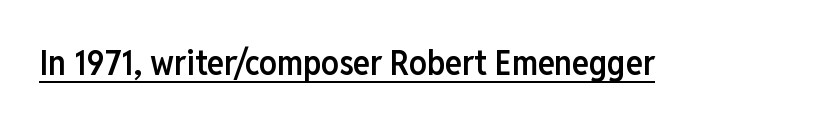
Q: Is the text bold? A: Semi-bold.
Q: Is the text italic (slanted)? A: No, it is upright.
Q: Is the typeface a serif or a sans-serif typeface? A: Sans-serif.
Q: Is the text underlined? A: Yes.
Q: Is the spacing between letters normal or unusually wide? A: Normal.
Q: Width (condensed, normal, or wide)? A: Condensed.
Q: Stroke contrast? A: Low.
Q: x-height? A: Medium.
Q: Monospaced? A: No.
